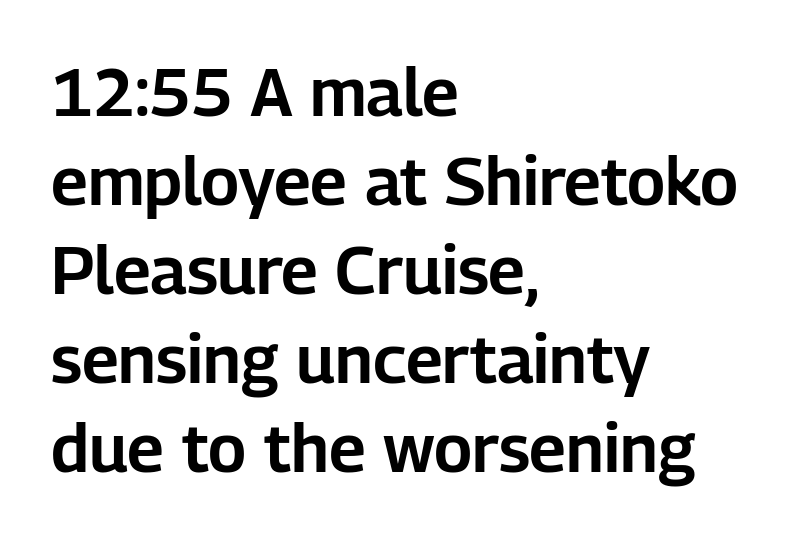
Q: Is the text italic (slanted)? A: No, it is upright.
Q: Is the typeface a serif or a sans-serif typeface? A: Sans-serif.
Q: Is the text underlined? A: No.
Q: How is the paragraph aligned? A: Left-aligned.
Q: Is the spacing between letters normal or unusually wide? A: Normal.
Q: Is the spacing between lines tight, normal or loose? A: Normal.
Q: Width (condensed, normal, or wide)? A: Normal.
Q: Stroke contrast? A: Low.
Q: x-height? A: Medium.
Q: Monospaced? A: No.
